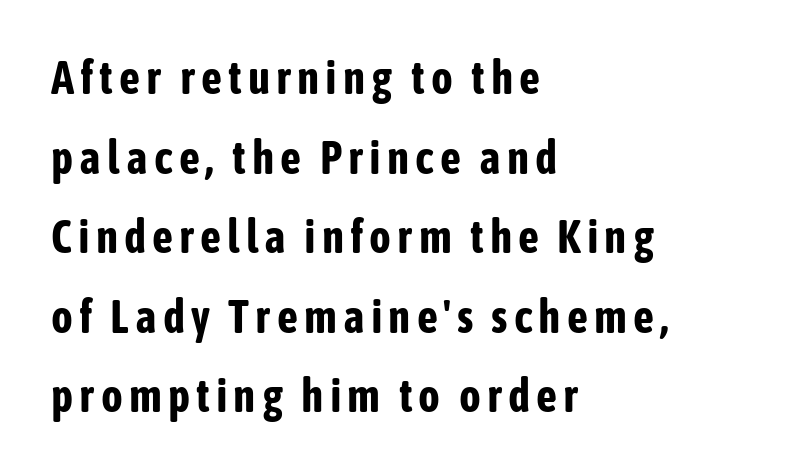
Thick stems and heavy bowls — unmistakably bold. Think of a printed novel: that variable character pitch is what you see here. Nope, not italic — everything's standing straight. Stroke terminals: plain, sans-serif. Honestly, there is no underline to notice here at all. The setting favours the left margin, as ordinary paragraphs usually do.
